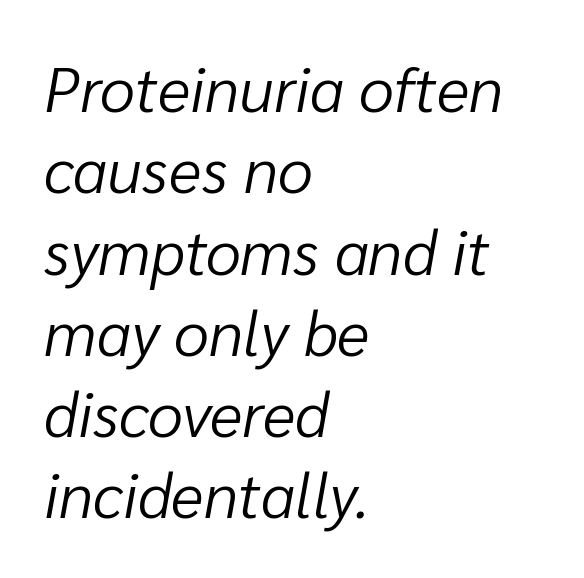
Q: Is the text bold? A: No.
Q: Is the text italic (slanted)? A: Yes, it leans right by about 10 degrees.
Q: Is the text underlined? A: No.
Q: How is the paragraph aligned? A: Left-aligned.
Q: Is the spacing between letters normal or unusually wide? A: Normal.
Q: Is the spacing between lines tight, normal or loose? A: Normal.
Q: Width (condensed, normal, or wide)? A: Normal.
Q: Stroke contrast? A: Low.
Q: x-height? A: Medium.
Q: Monospaced? A: No.
